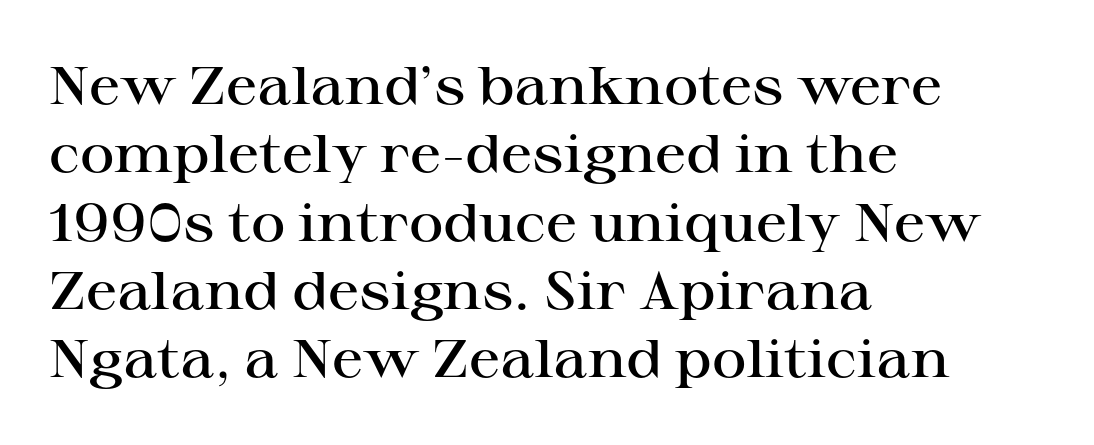
{"serif": "yes", "italic": "no", "bold": "semi", "weight": "semibold", "width": "wide", "stroke_contrast": "high", "x_height": "medium", "monospaced": "no", "underline": "no", "align": "left", "line_spacing": "normal", "line_spacing_ratio": 1.29, "letter_spacing": "normal", "letter_spacing_em": 0.0, "glyph_px": 53}
